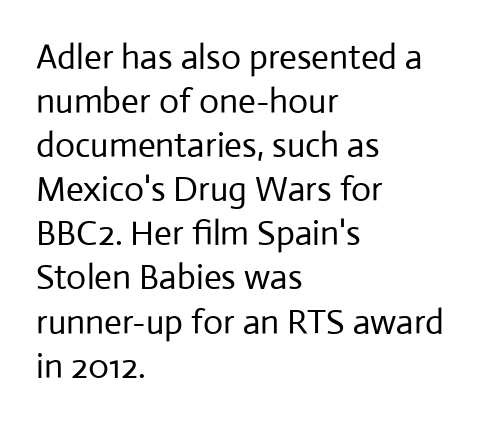
{"serif": "no", "italic": "no", "bold": "no", "weight": "regular", "width": "normal", "stroke_contrast": "low", "x_height": "medium", "monospaced": "no", "underline": "no", "align": "left", "line_spacing": "normal", "line_spacing_ratio": 1.26, "letter_spacing": "normal", "letter_spacing_em": 0.0, "glyph_px": 35}
